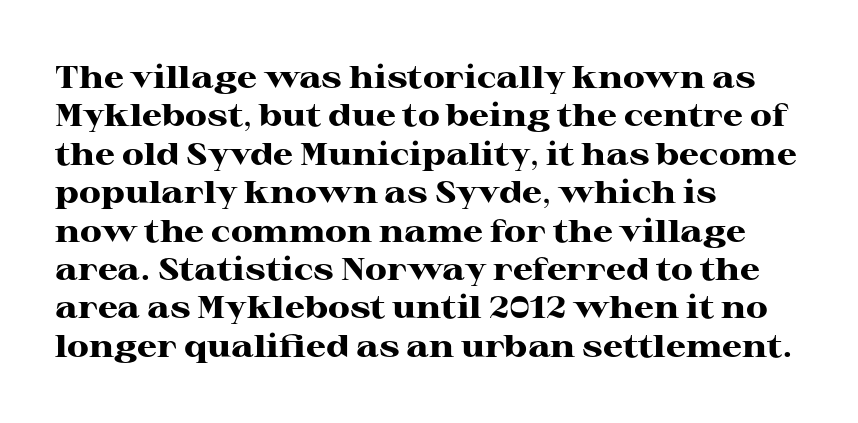
The image shows 32 px heavy, wide serif type, upright; set left-aligned, line spacing 1.2x, normal letter spacing, not underlined; high stroke contrast and a medium x-height.
